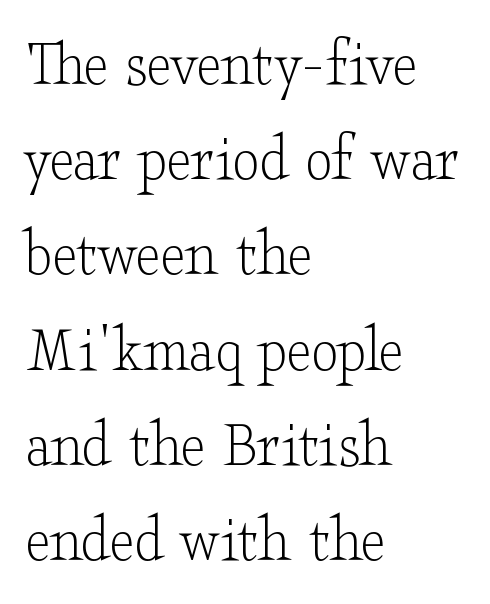
The image shows 68 px light, wide serif type, upright; set left-aligned, normal line spacing (1.4x), normal letter spacing, not underlined; low stroke contrast and a small x-height.
